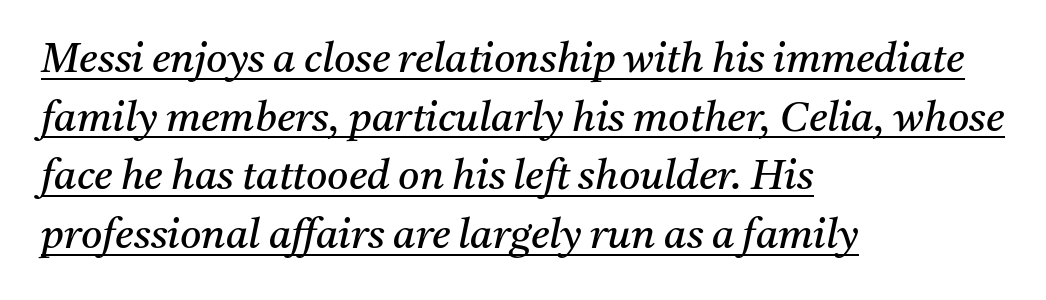
If you drew a line through each stem, it would be angled. These lines are rendered in a variable-pitch font. Regarding serifs, this sample has them. Compared with typical body copy, the letter spacing here is the same.
